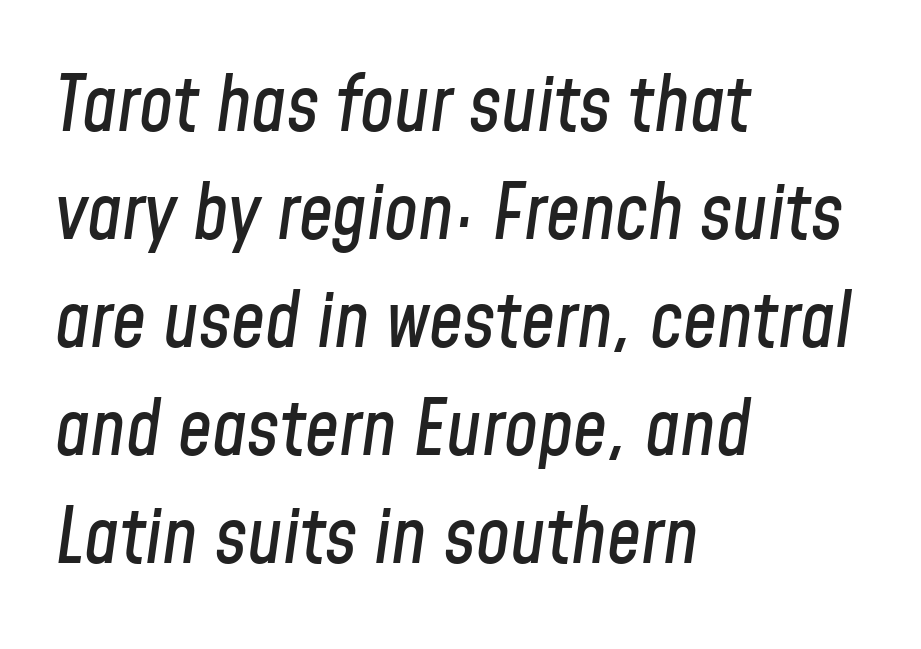
{"italic": "yes", "lean": "right", "slant_degrees": 8, "width": "condensed", "stroke_contrast": "low", "x_height": "medium", "monospaced": "no", "underline": "no", "align": "left", "line_spacing": "normal", "line_spacing_ratio": 1.42, "letter_spacing": "normal", "letter_spacing_em": 0.0, "glyph_px": 76}
